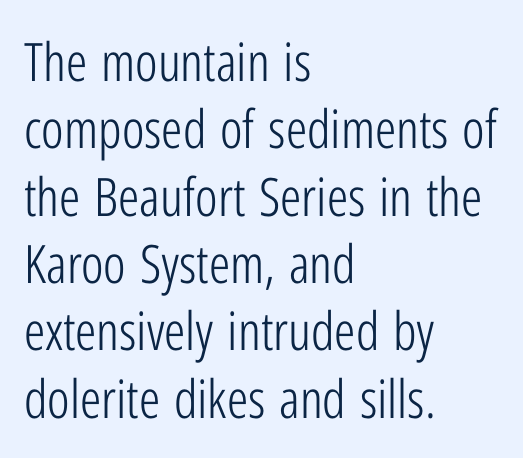
The passage shown is not underscored anywhere. A light-to-regular cut is what we see here. The ragged edge is on the right, which tells us the setting is flush left. This sample uses plain, unmodified letter spacing. The typeface chosen for these lines omits serifs.
